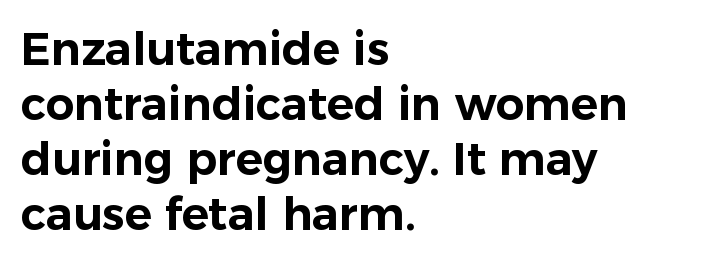
Any mark beneath the type? The region is blank. No italicization has been applied; the sample stays upright. Each letter's strokes conclude bluntly, with no projecting serifs. Glyph-to-glyph distance matches everyday printed text. The rag falls on the right side of this text block.
